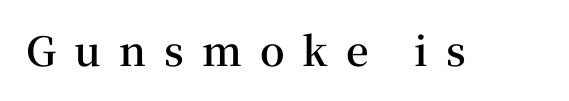
Q: Is the text bold? A: Semi-bold.
Q: Is the text italic (slanted)? A: No, it is upright.
Q: Is the typeface a serif or a sans-serif typeface? A: Serif.
Q: Is the text underlined? A: No.
Q: Is the spacing between letters normal or unusually wide? A: Unusually wide.
Q: Width (condensed, normal, or wide)? A: Normal.
Q: Stroke contrast? A: Medium.
Q: x-height? A: Medium.
Q: Monospaced? A: No.
